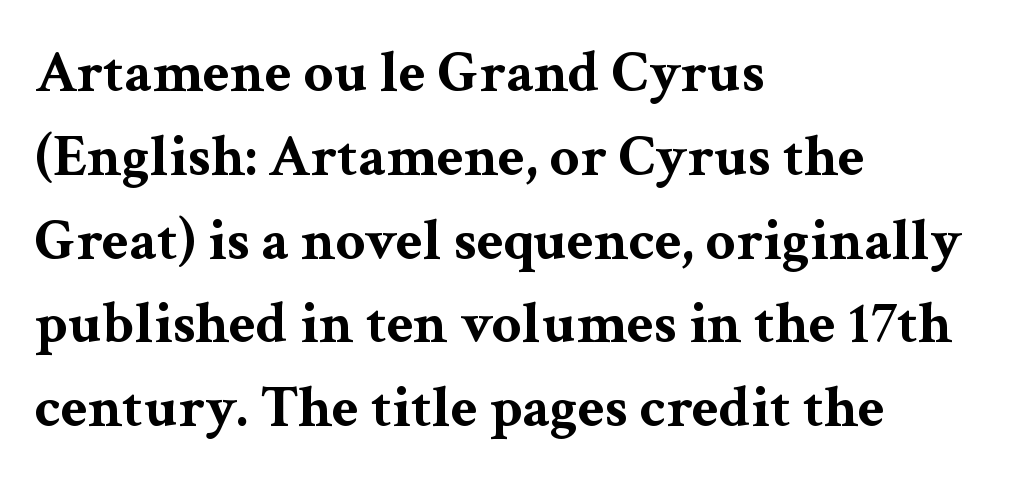
The image shows 59 px bold, wide serif type, upright; set left-aligned, normal line spacing (1.42x), normal letter spacing, not underlined; medium stroke contrast and a medium x-height.
